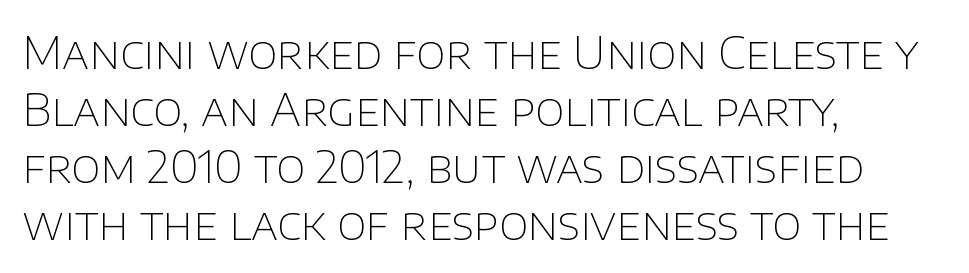
Q: Is the text bold? A: No.
Q: Is the text italic (slanted)? A: No, it is upright.
Q: Is the typeface a serif or a sans-serif typeface? A: Sans-serif.
Q: Is the text underlined? A: No.
Q: How is the paragraph aligned? A: Left-aligned.
Q: Is the spacing between letters normal or unusually wide? A: Normal.
Q: Is the spacing between lines tight, normal or loose? A: Normal.
Q: Width (condensed, normal, or wide)? A: Normal.
Q: Stroke contrast? A: Low.
Q: x-height? A: Large.
Q: Monospaced? A: No.
